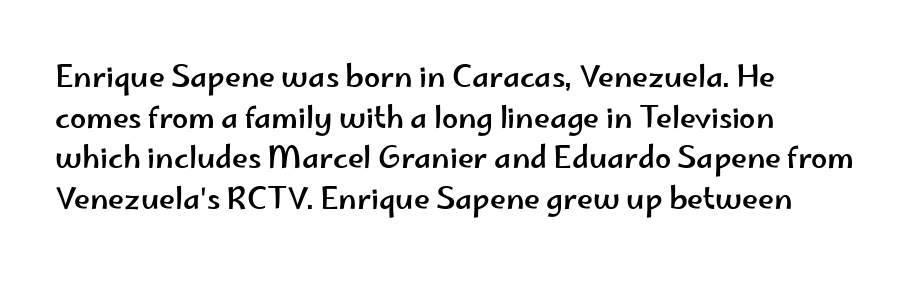
Q: Is the text italic (slanted)? A: No, it is upright.
Q: Is the typeface a serif or a sans-serif typeface? A: Sans-serif.
Q: Is the text underlined? A: No.
Q: How is the paragraph aligned? A: Left-aligned.
Q: Is the spacing between letters normal or unusually wide? A: Normal.
Q: Is the spacing between lines tight, normal or loose? A: Normal.
Q: Width (condensed, normal, or wide)? A: Wide.
Q: Stroke contrast? A: Low.
Q: x-height? A: Small.
Q: Monospaced? A: No.
